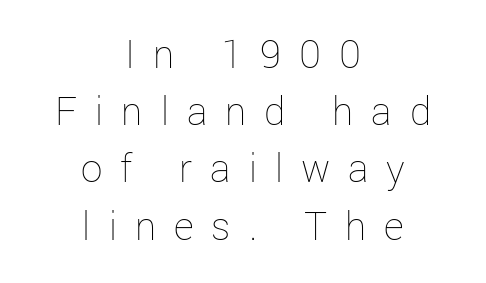
Q: Is the text bold? A: No.
Q: Is the text italic (slanted)? A: No, it is upright.
Q: Is the text underlined? A: No.
Q: How is the paragraph aligned? A: Centered.
Q: Is the spacing between letters normal or unusually wide? A: Unusually wide.
Q: Is the spacing between lines tight, normal or loose? A: Normal.
Q: Width (condensed, normal, or wide)? A: Normal.
Q: Stroke contrast? A: Low.
Q: x-height? A: Medium.
Q: Monospaced? A: No.
